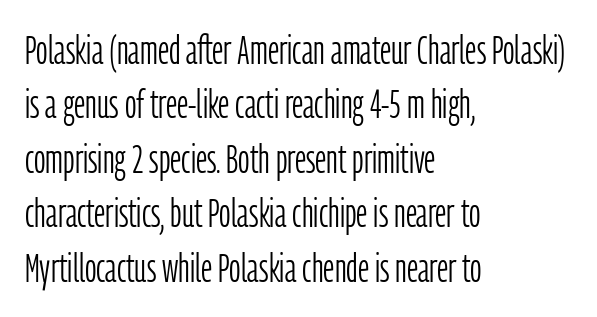
Q: Is the text bold? A: No.
Q: Is the text italic (slanted)? A: No, it is upright.
Q: Is the typeface a serif or a sans-serif typeface? A: Sans-serif.
Q: Is the text underlined? A: No.
Q: How is the paragraph aligned? A: Left-aligned.
Q: Is the spacing between letters normal or unusually wide? A: Normal.
Q: Is the spacing between lines tight, normal or loose? A: Normal.
Q: Width (condensed, normal, or wide)? A: Condensed.
Q: Stroke contrast? A: Low.
Q: x-height? A: Medium.
Q: Monospaced? A: No.
